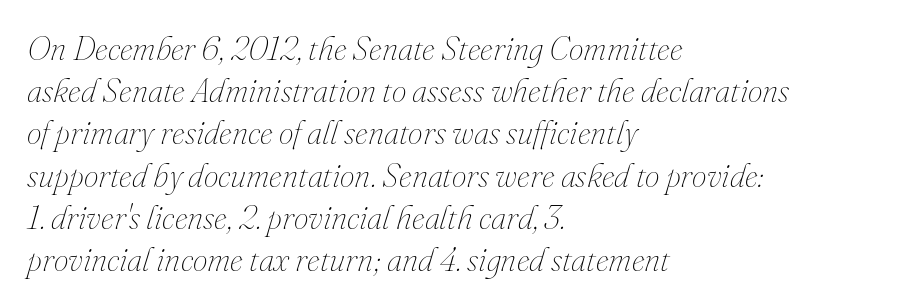
Q: Is the text bold? A: No.
Q: Is the text italic (slanted)? A: Yes, it leans right by about 16 degrees.
Q: Is the text underlined? A: No.
Q: How is the paragraph aligned? A: Left-aligned.
Q: Is the spacing between letters normal or unusually wide? A: Normal.
Q: Is the spacing between lines tight, normal or loose? A: Normal.
Q: Width (condensed, normal, or wide)? A: Normal.
Q: Stroke contrast? A: Medium.
Q: x-height? A: Small.
Q: Monospaced? A: No.
